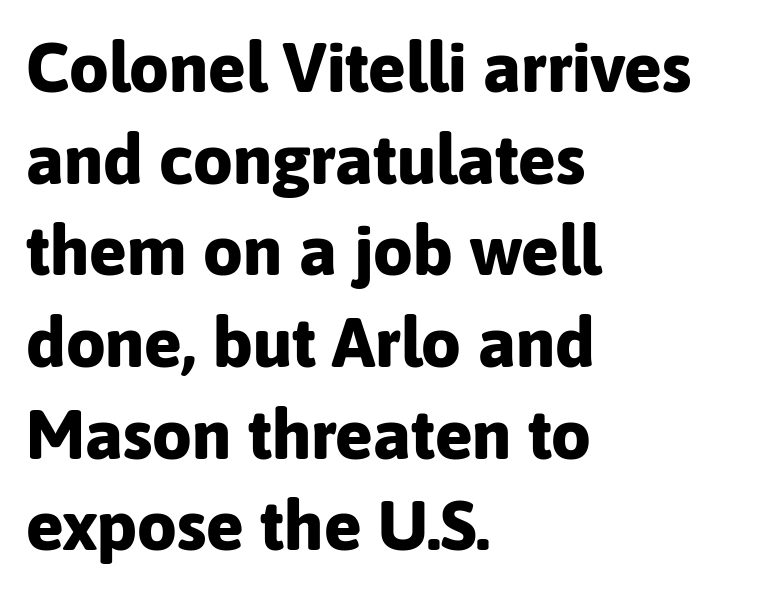
The type family on display is of the sans-serif kind. Its strokes are broad and dark, the hallmark of bold type. The passage shown stacks its lines at a standard gap. Tracking here is standard; glyphs follow each other at the usual distance. The words here are not underlined.
